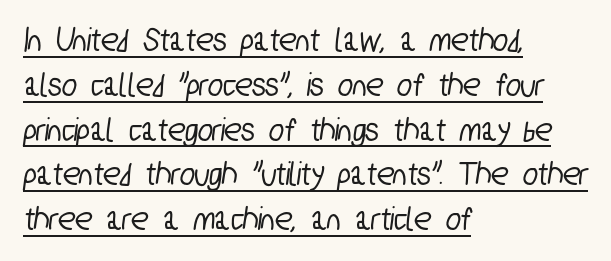
The letterforms sit shoulder to shoulder at normal distance. The letters advance in unequal steps, a hallmark of proportional type. The typesetter chose a ragged-right arrangement here. Regular leading.
